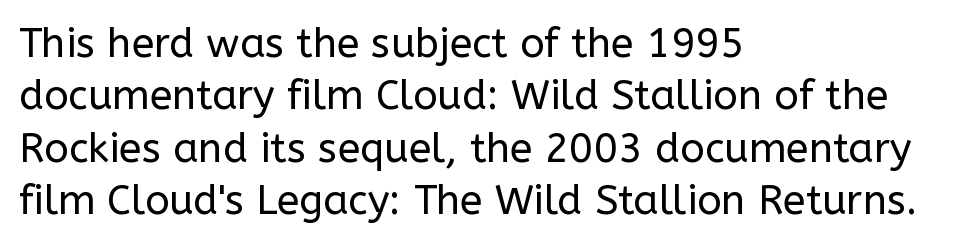
{"serif": "no", "italic": "no", "bold": "no", "weight": "regular", "width": "normal", "stroke_contrast": "low", "x_height": "medium", "monospaced": "no", "underline": "no", "align": "left", "line_spacing": "normal", "line_spacing_ratio": 1.28, "letter_spacing": "normal", "letter_spacing_em": 0.0, "glyph_px": 41}
